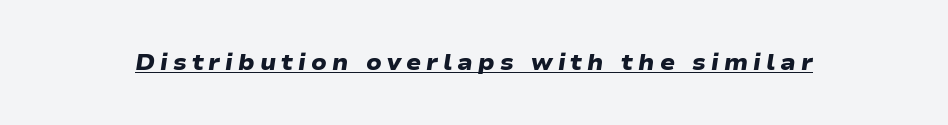
Students, this is bold: see how much ink each stroke carries. Display-style spreading of the glyphs; the letterfit is very open. Beneath each row of characters lies a ruled line.
